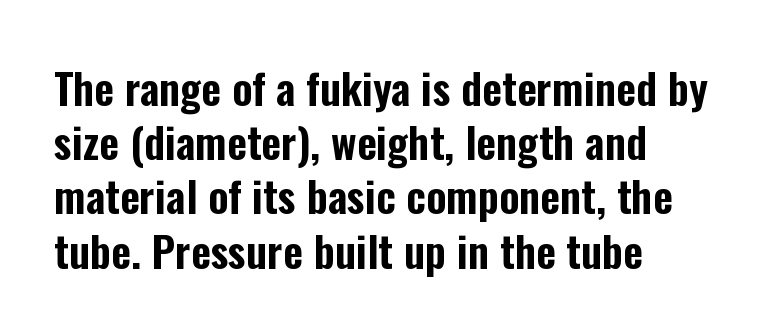
The zone under the glyphs is completely vacant. Letter spacing: default. A typesetter would call this proportional, since set widths differ per character. Characters remain perfectly vertical along every line.
